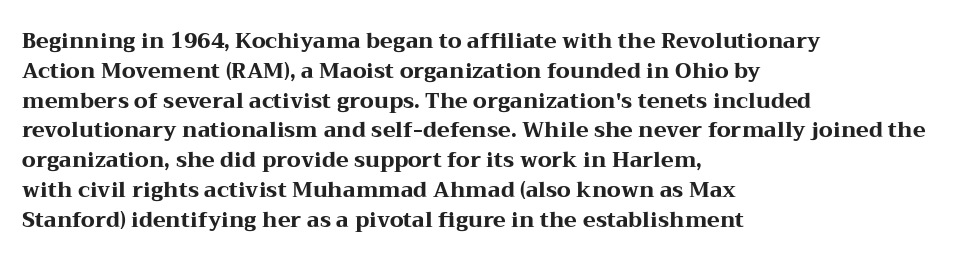
A bare baseline throughout the passage. Heavy-handed strokes throughout: this text is bold. Style check: upright. The setting favours the left margin, as ordinary paragraphs usually do. How are the letters spaced? Ordinarily, with no added tracking.
